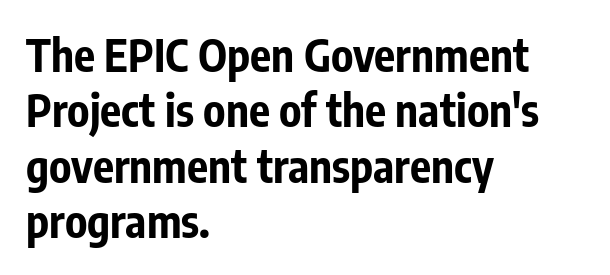
The image shows 44 px bold, condensed sans-serif type, upright; set left-aligned, normal line spacing (1.26x), normal letter spacing, not underlined; low stroke contrast and a medium x-height.
